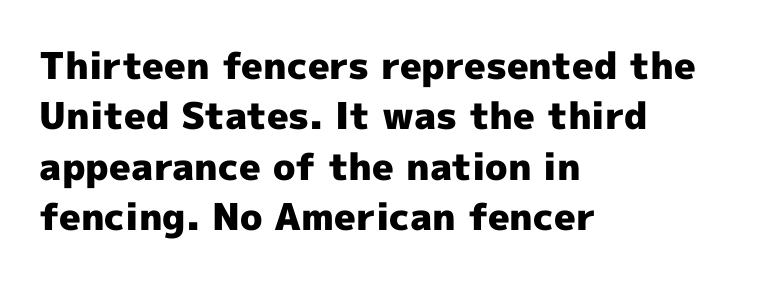
The image shows 37 px heavy sans-serif type, upright; set left-aligned, normal line spacing (1.36x), normal letter spacing, not underlined; a medium x-height.
